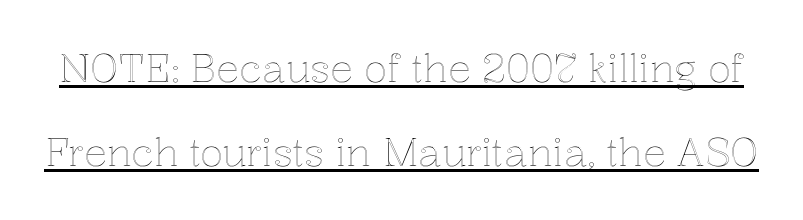
Q: Is the text italic (slanted)? A: No, it is upright.
Q: Is the text underlined? A: Yes.
Q: Is the spacing between letters normal or unusually wide? A: Normal.
Q: Is the spacing between lines tight, normal or loose? A: Loose.
Q: Width (condensed, normal, or wide)? A: Normal.
Q: x-height? A: Medium.
Q: Monospaced? A: No.
